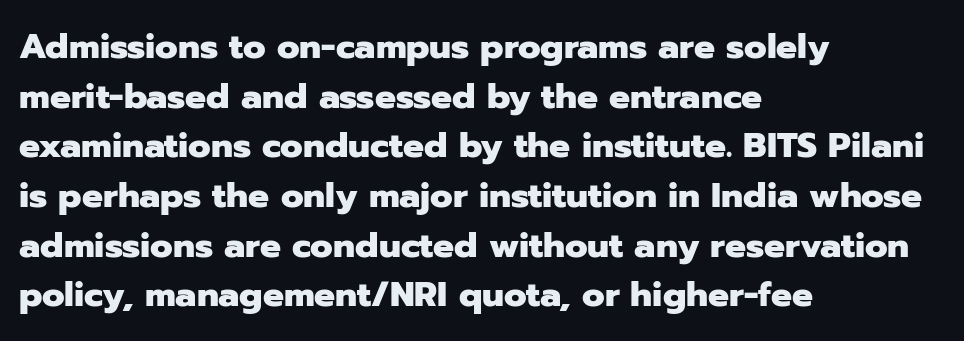
{"serif": "no", "italic": "no", "bold": "yes", "weight": "heavy", "width": "normal", "stroke_contrast": "low", "x_height": "medium", "monospaced": "no", "underline": "no", "align": "left", "line_spacing": "normal", "line_spacing_ratio": 1.42, "letter_spacing": "normal", "letter_spacing_em": 0.0, "glyph_px": 35}
